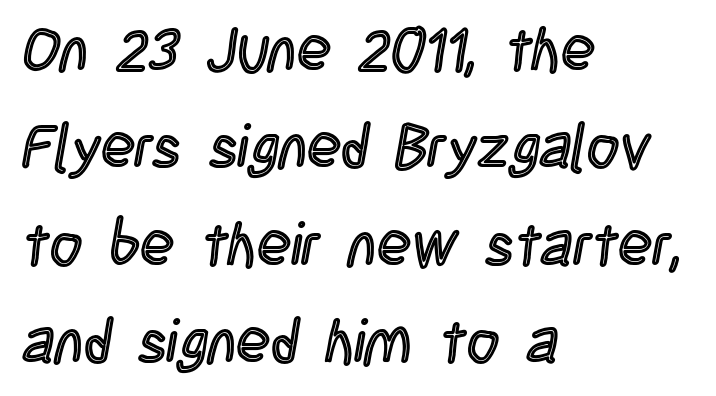
The passage shown is typed in a proportional face where columns would drift. The vertical gap from one line to the next is medium. Glance below the letters and you will spot only blank space. Spacing between characters is what you'd get straight out of the box. The passage is arranged the way most books set body copy — flush left.
